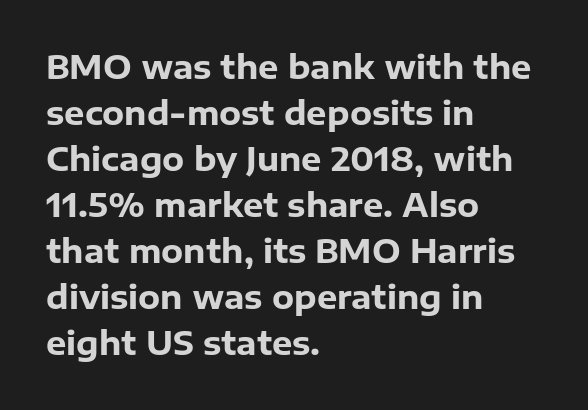
Q: Is the text bold? A: Yes.
Q: Is the text italic (slanted)? A: No, it is upright.
Q: Is the typeface a serif or a sans-serif typeface? A: Sans-serif.
Q: Is the text underlined? A: No.
Q: How is the paragraph aligned? A: Left-aligned.
Q: Is the spacing between letters normal or unusually wide? A: Normal.
Q: Is the spacing between lines tight, normal or loose? A: Normal.
Q: Width (condensed, normal, or wide)? A: Normal.
Q: Stroke contrast? A: Low.
Q: x-height? A: Medium.
Q: Monospaced? A: No.
